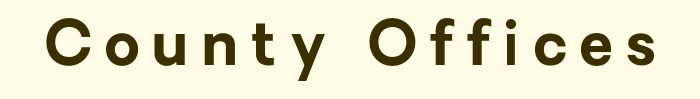
{"serif": "no", "italic": "no", "bold": "yes", "weight": "bold", "width": "normal", "stroke_contrast": "low", "x_height": "medium", "monospaced": "no", "underline": "no", "letter_spacing": "wide", "letter_spacing_em": 0.2, "glyph_px": 62}
